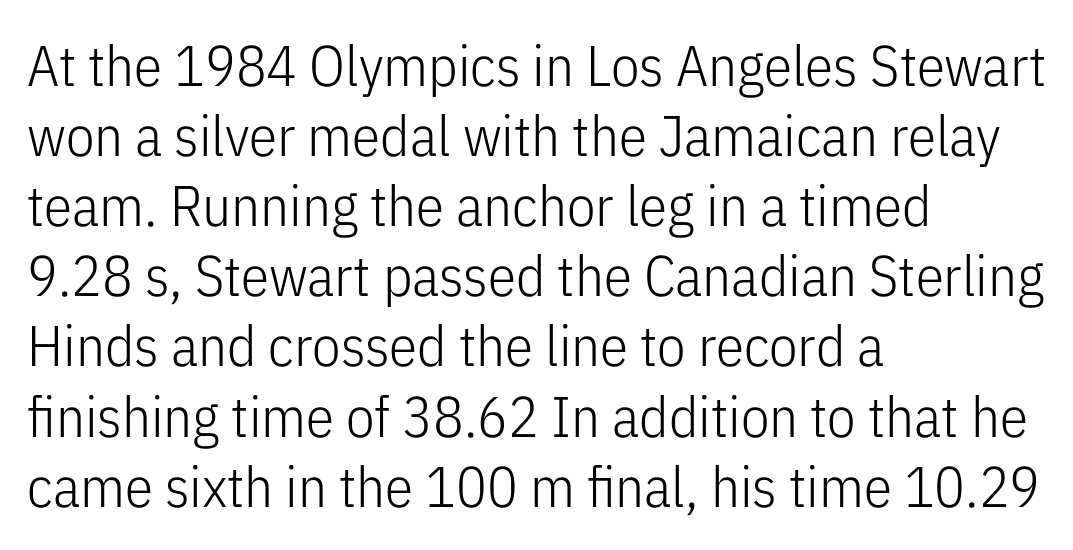
Q: Is the text bold? A: No.
Q: Is the text italic (slanted)? A: No, it is upright.
Q: Is the typeface a serif or a sans-serif typeface? A: Sans-serif.
Q: Is the text underlined? A: No.
Q: How is the paragraph aligned? A: Left-aligned.
Q: Is the spacing between letters normal or unusually wide? A: Normal.
Q: Width (condensed, normal, or wide)? A: Condensed.
Q: Stroke contrast? A: Low.
Q: x-height? A: Medium.
Q: Monospaced? A: No.
